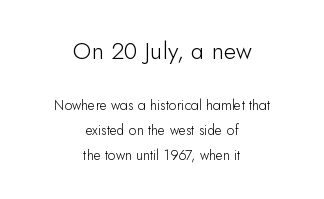
The image shows 24 px text type, upright; set centered, line spacing 1.78x, normal letter spacing, not underlined; the first (top) block is 1.71x larger.
